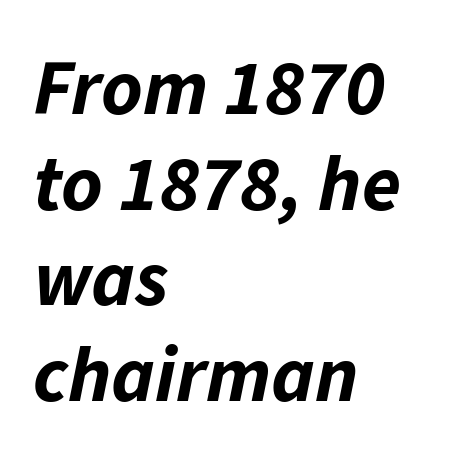
{"italic": "yes", "lean": "right", "slant_degrees": 11, "bold": "yes", "weight": "bold", "width": "normal", "stroke_contrast": "low", "x_height": "medium", "monospaced": "no", "underline": "no", "align": "left", "line_spacing_ratio": 1.21, "letter_spacing": "normal", "letter_spacing_em": 0.0, "glyph_px": 79}
